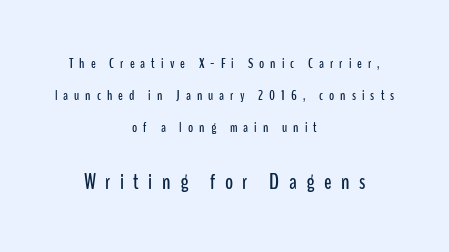
The image shows 22 px text type, upright; set centered, loose line spacing (2.28x), unusually wide letter spacing (+0.43 em), not underlined; the second (bottom) block is 1.57x larger.
